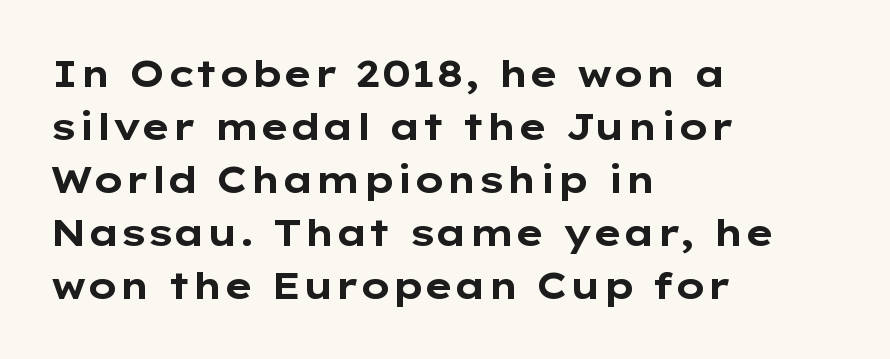
The horizontal fit of the characters is conventional and even. Think of a printed novel: that variable character pitch is what you see here. Typographic density is high because the face is bold. It's the straight-up-and-down kind of type.
